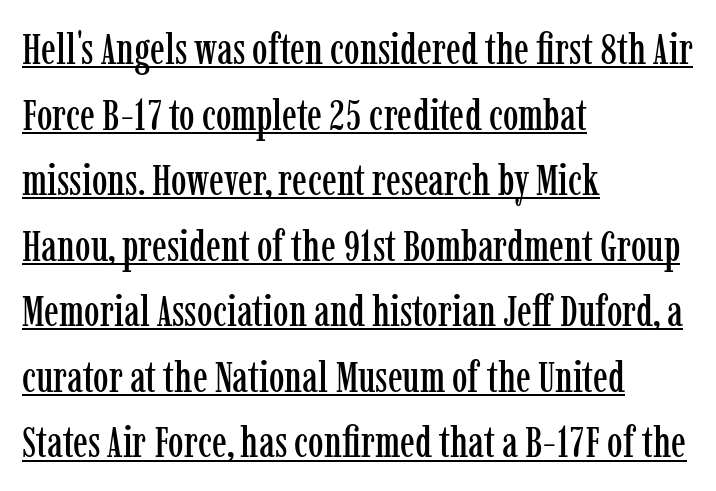
{"serif": "yes", "italic": "no", "width": "condensed", "stroke_contrast": "low", "x_height": "medium", "monospaced": "no", "underline": "yes", "align": "left", "line_spacing": "normal", "line_spacing_ratio": 1.49, "letter_spacing": "normal", "letter_spacing_em": 0.0, "glyph_px": 44}
